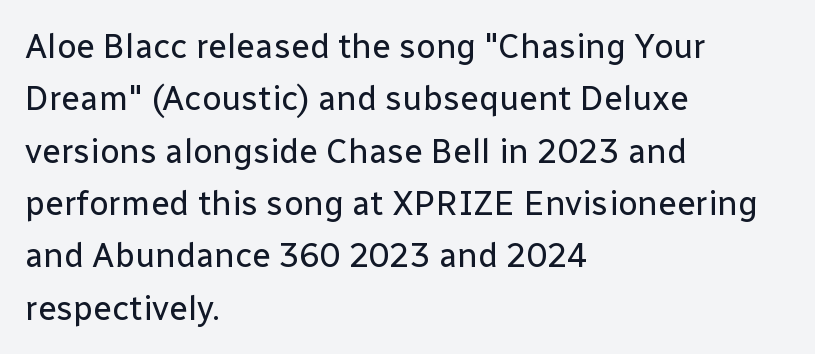
Does the type have serifs? No, each stem ends abruptly. The face used here is proportionally spaced, like ordinary book or web type. Summary of weight: not heavy and not bold. The passage is arranged the way most books set body copy — flush left. The vertical gap from one line to the next is medium.
